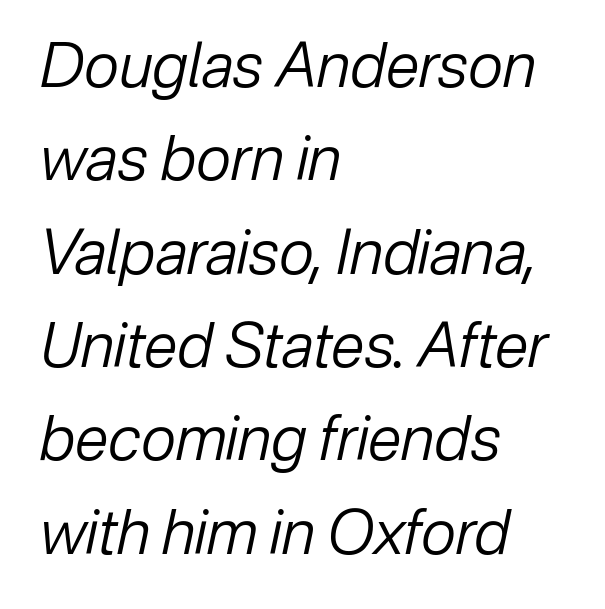
Q: Is the text bold? A: No.
Q: Is the text italic (slanted)? A: Yes, it leans right by about 12 degrees.
Q: Is the text underlined? A: No.
Q: How is the paragraph aligned? A: Left-aligned.
Q: Is the spacing between letters normal or unusually wide? A: Normal.
Q: Is the spacing between lines tight, normal or loose? A: Normal.
Q: Width (condensed, normal, or wide)? A: Normal.
Q: Stroke contrast? A: Low.
Q: x-height? A: Medium.
Q: Monospaced? A: No.
